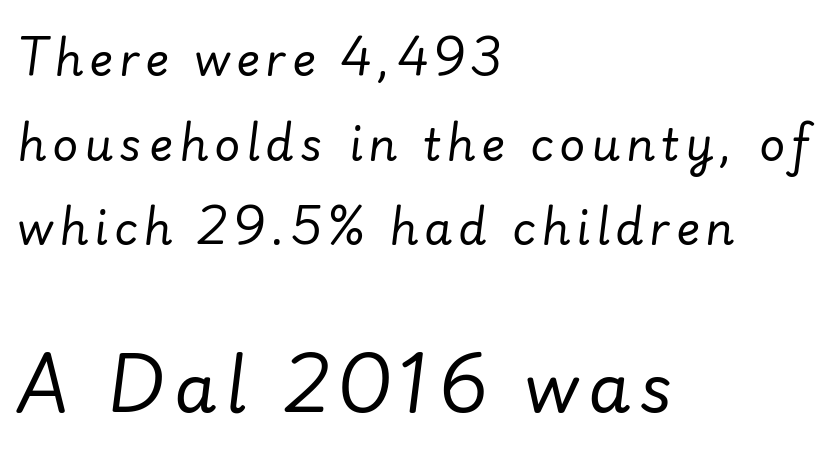
{"italic": "yes", "lean": "right", "slant_degrees": 7, "bold": "no", "weight": "regular", "width": "normal", "stroke_contrast": "low", "x_height": "small", "monospaced": "no", "underline": "no", "align": "left", "line_spacing_ratio": 1.88, "larger_block": "second", "size_ratio": 1.51, "glyph_px": 68}
